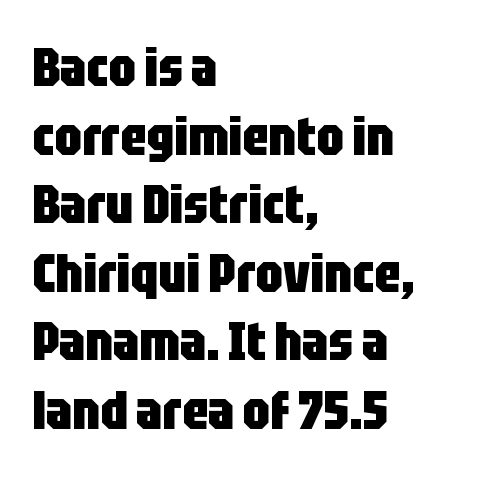
Q: Is the text bold? A: Yes.
Q: Is the text italic (slanted)? A: No, it is upright.
Q: Is the typeface a serif or a sans-serif typeface? A: Sans-serif.
Q: Is the text underlined? A: No.
Q: How is the paragraph aligned? A: Left-aligned.
Q: Is the spacing between letters normal or unusually wide? A: Normal.
Q: Is the spacing between lines tight, normal or loose? A: Normal.
Q: Width (condensed, normal, or wide)? A: Condensed.
Q: Stroke contrast? A: Low.
Q: x-height? A: Large.
Q: Monospaced? A: No.
